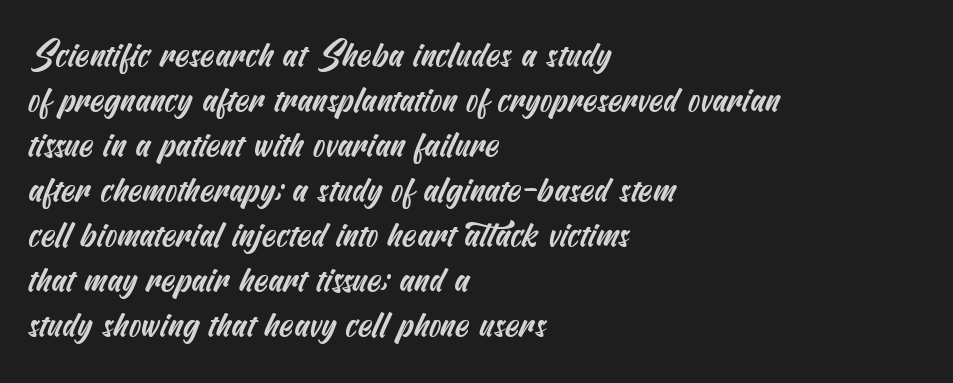
{"serif": "no", "width": "condensed", "stroke_contrast": "medium", "x_height": "small", "underline": "no", "align": "left", "line_spacing": "normal", "line_spacing_ratio": 1.25, "letter_spacing": "normal", "letter_spacing_em": 0.0, "glyph_px": 36}
